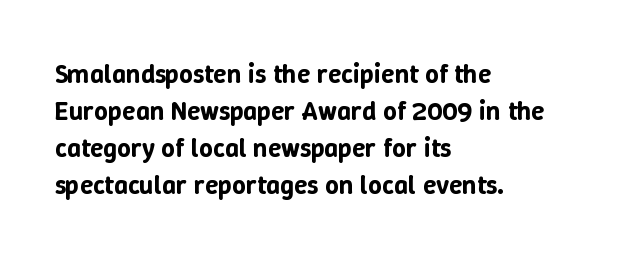
A typesetter would call this zero additional tracking. Notice how descenders clear the ascenders below comfortably — that's standard leading. Ordinary non-slanted type is in use. Letters rest on an invisible, unmarked baseline.
